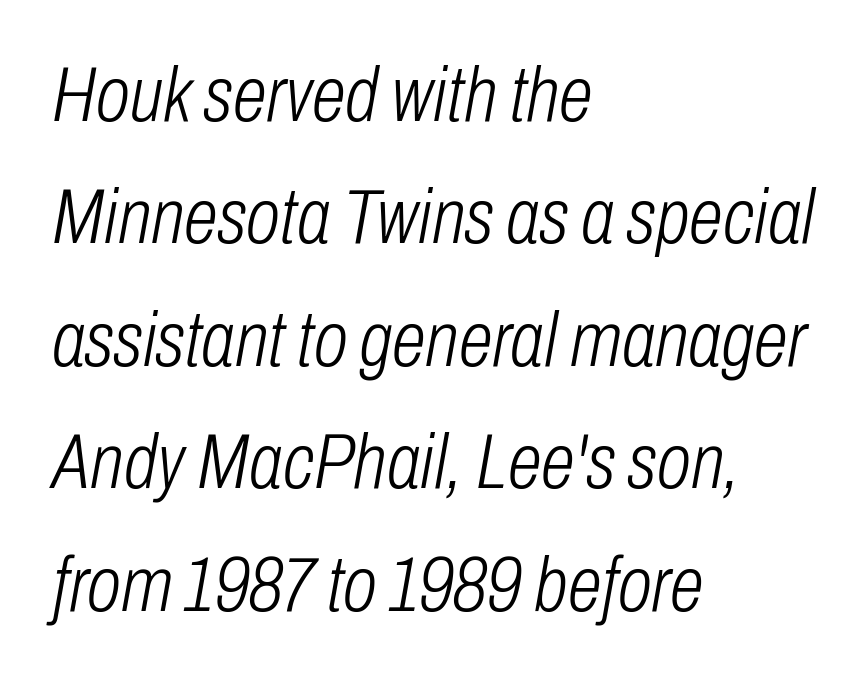
The typesetter chose a ragged-right arrangement here. Italic? Definitely — the glyphs are oblique. The words here are not underlined. Do the characters align in a grid? No, the font is proportional. Nothing heavy about these letters — not bold at all.
